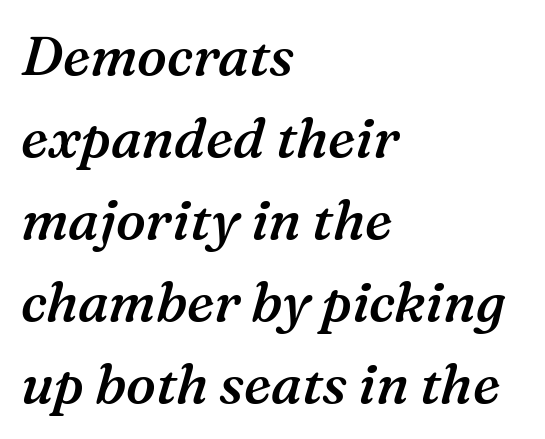
The image shows 55 px semibold serif type, italic (leaning right); set left-aligned, normal line spacing (1.49x), normal letter spacing, not underlined; medium stroke contrast and a medium x-height.
